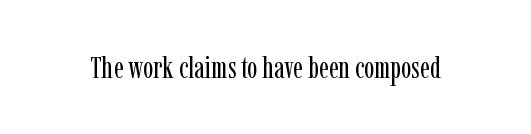
Q: Is the text bold? A: No.
Q: Is the text italic (slanted)? A: No, it is upright.
Q: Is the typeface a serif or a sans-serif typeface? A: Serif.
Q: Is the text underlined? A: No.
Q: Is the spacing between letters normal or unusually wide? A: Normal.
Q: Width (condensed, normal, or wide)? A: Condensed.
Q: Stroke contrast? A: Low.
Q: x-height? A: Medium.
Q: Monospaced? A: No.
